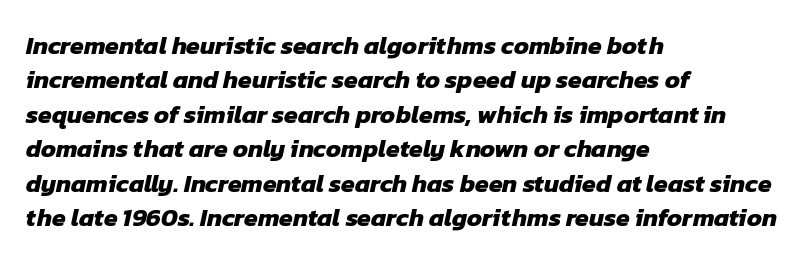
Typeset ragged right — the left edge is the straight one. I'd describe the lettering as bold — thick and assertive. The space between consecutive lines is moderate. A clean baseline with only descenders dipping below it. A typesetter would call this zero additional tracking.
